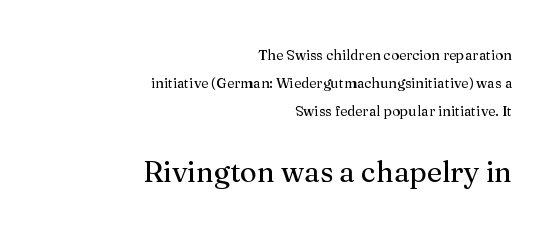
A roman cut, with each character standing at attention. Heaviness? Minimal to ordinary, like unemphasized prose. In this sample the second text group is rendered at the bigger scale. These lines are rendered in a variable-pitch font. Whoever set this chose breathing room over compactness in the vertical rhythm.
